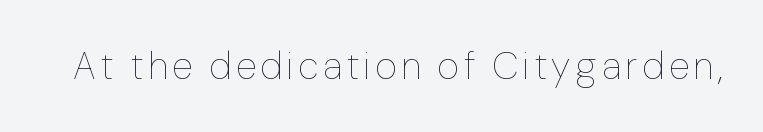
{"italic": "no", "bold": "no", "weight": "thin", "width": "normal", "stroke_contrast": "low", "x_height": "medium", "monospaced": "no", "underline": "no", "glyph_px": 38}
